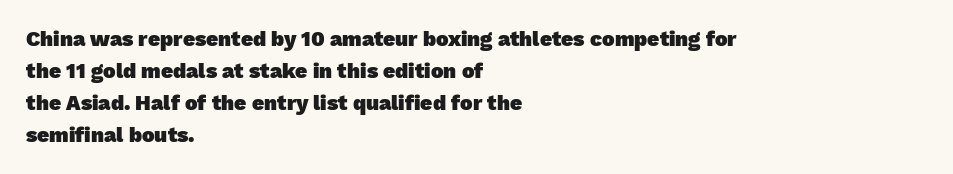
The image shows 21 px bold type; set left-aligned, normal line spacing (1.52x), normal letter spacing, not underlined.
